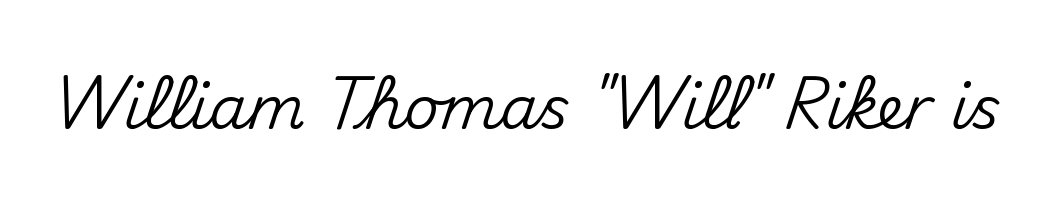
The gaps between neighbouring characters are ordinary and unremarkable. Check where the strokes stop: nothing finishes them off — pure sans. The passage shown is not underscored anywhere. The letters advance in unequal steps, a hallmark of proportional type.
